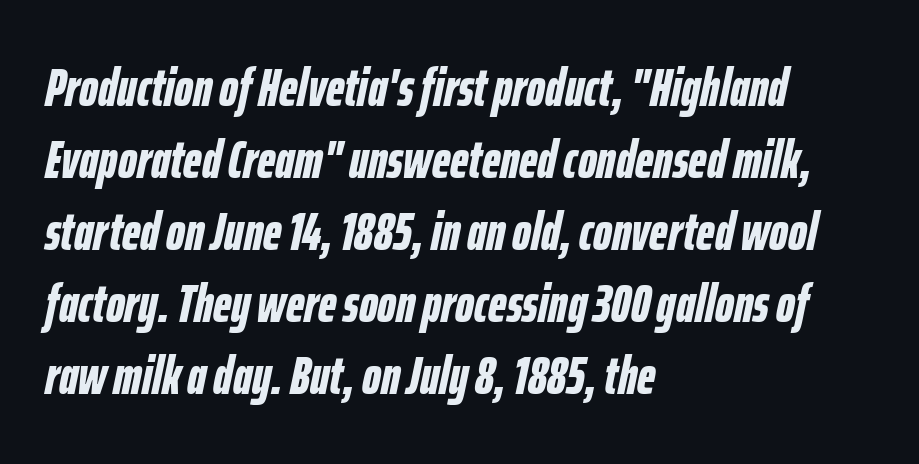
The image shows 53 px bold, condensed type, italic (leaning right); set left-aligned, normal line spacing (1.36x), normal letter spacing, not underlined; low stroke contrast and a medium x-height.
